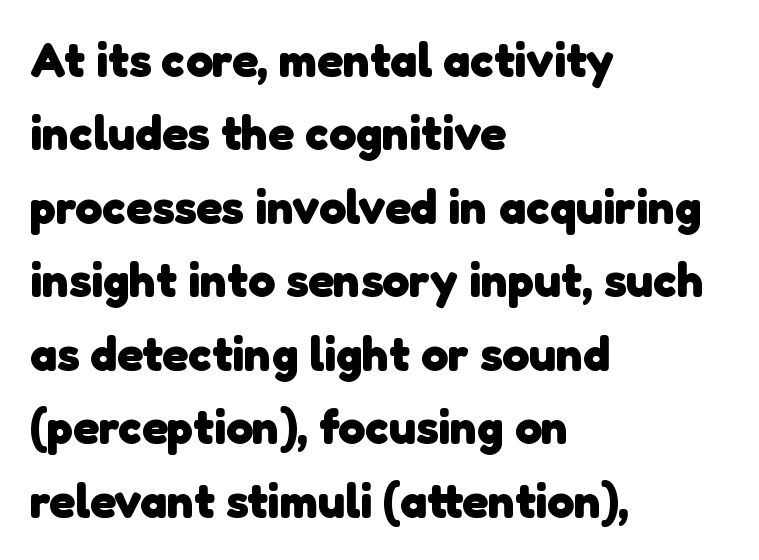
{"serif": "no", "bold": "yes", "weight": "heavy", "width": "normal", "stroke_contrast": "low", "x_height": "medium", "monospaced": "no", "underline": "no", "align": "left", "line_spacing": "normal", "line_spacing_ratio": 1.53, "letter_spacing": "normal", "letter_spacing_em": 0.0, "glyph_px": 48}
